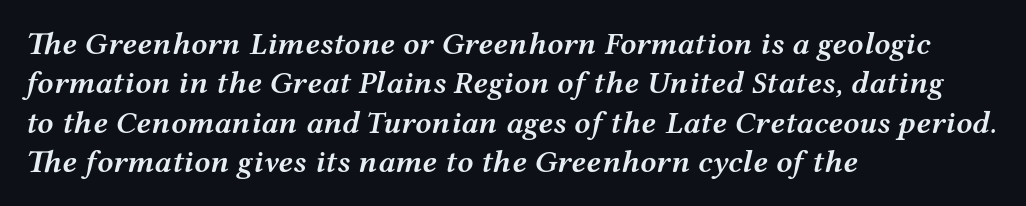
Q: Is the text bold? A: Semi-bold.
Q: Is the text italic (slanted)? A: Yes, it leans right by about 12 degrees.
Q: Is the text underlined? A: No.
Q: How is the paragraph aligned? A: Left-aligned.
Q: Is the spacing between letters normal or unusually wide? A: Normal.
Q: Width (condensed, normal, or wide)? A: Wide.
Q: Stroke contrast? A: Medium.
Q: x-height? A: Medium.
Q: Monospaced? A: No.
